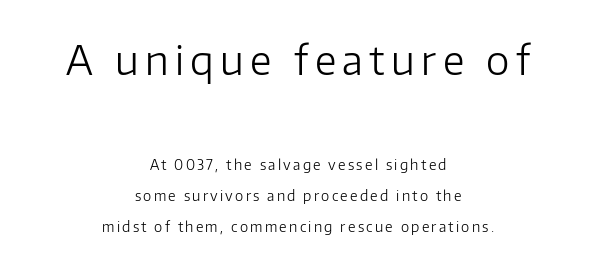
Stroke mass is kept to a normal reading level or below. Does the leading feel generous? Absolutely, it's lavish. Between these two stacked blocks, the higher one wins on size. Proportional: the letters do not fall into vertical columns. Underlining? Definitely not there.
